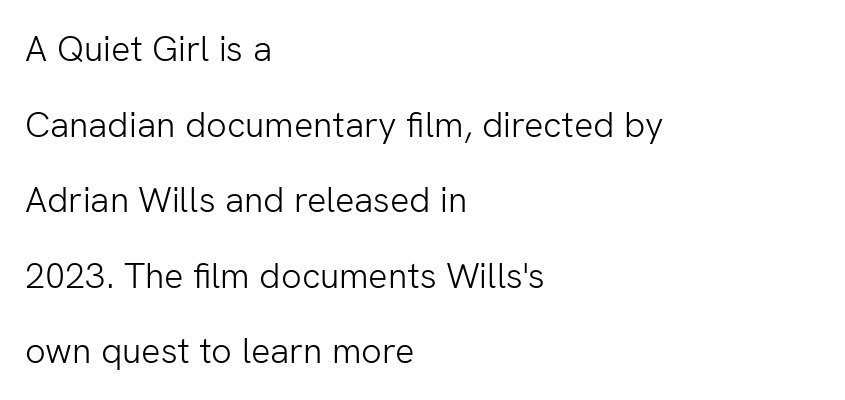
{"serif": "no", "italic": "no", "bold": "no", "weight": "light", "width": "normal", "stroke_contrast": "low", "x_height": "medium", "monospaced": "no", "underline": "no", "align": "left", "line_spacing": "loose", "line_spacing_ratio": 2.1, "letter_spacing": "normal", "letter_spacing_em": 0.0, "glyph_px": 36}
